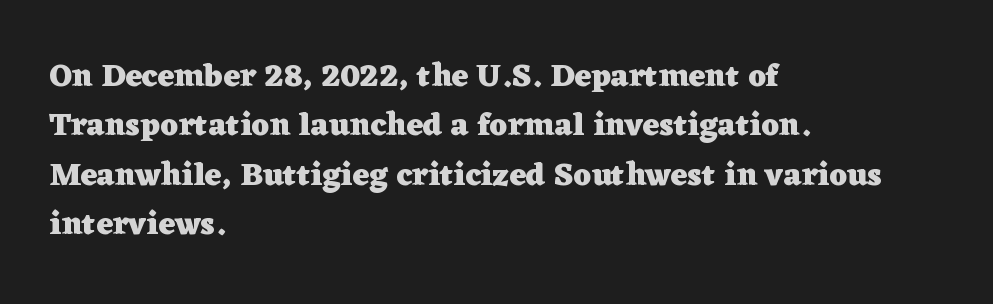
Does the leading feel generous? No, just average. Line starts are locked; line ends wander. Every stem runs plumb, perpendicular to the baseline. Glyph-to-glyph distance matches everyday printed text. Varying glyph widths throughout — classic text-font behaviour.
